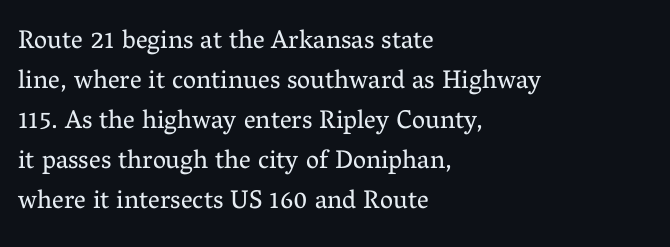
Q: Is the text bold? A: No.
Q: Is the text italic (slanted)? A: No, it is upright.
Q: Is the text underlined? A: No.
Q: How is the paragraph aligned? A: Left-aligned.
Q: Is the spacing between letters normal or unusually wide? A: Normal.
Q: Is the spacing between lines tight, normal or loose? A: Normal.
